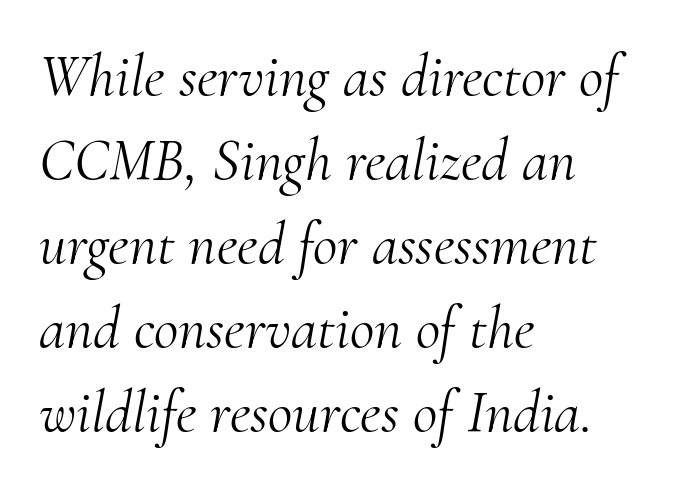
Q: Is the text bold? A: No.
Q: Is the text italic (slanted)? A: Yes, it leans right by about 10 degrees.
Q: Is the typeface a serif or a sans-serif typeface? A: Serif.
Q: Is the text underlined? A: No.
Q: How is the paragraph aligned? A: Left-aligned.
Q: Is the spacing between letters normal or unusually wide? A: Normal.
Q: Is the spacing between lines tight, normal or loose? A: Normal.
Q: Width (condensed, normal, or wide)? A: Normal.
Q: Stroke contrast? A: Medium.
Q: x-height? A: Small.
Q: Monospaced? A: No.
